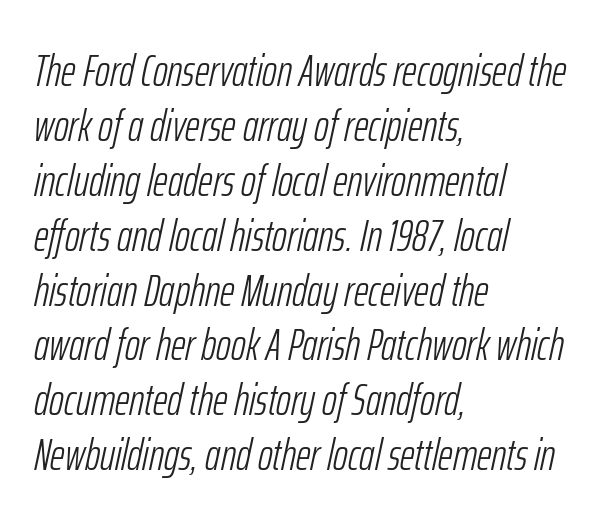
The image shows 45 px light, condensed type, italic (leaning right); set left-aligned, line spacing 1.22x, normal letter spacing, not underlined; low stroke contrast and a medium x-height.
